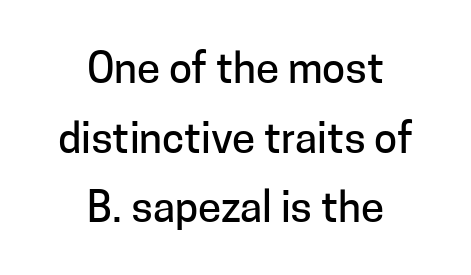
{"serif": "no", "italic": "no", "width": "normal", "stroke_contrast": "low", "x_height": "medium", "monospaced": "no", "underline": "no", "align": "center", "line_spacing": "normal", "line_spacing_ratio": 1.66, "letter_spacing": "normal", "letter_spacing_em": 0.0, "glyph_px": 42}
